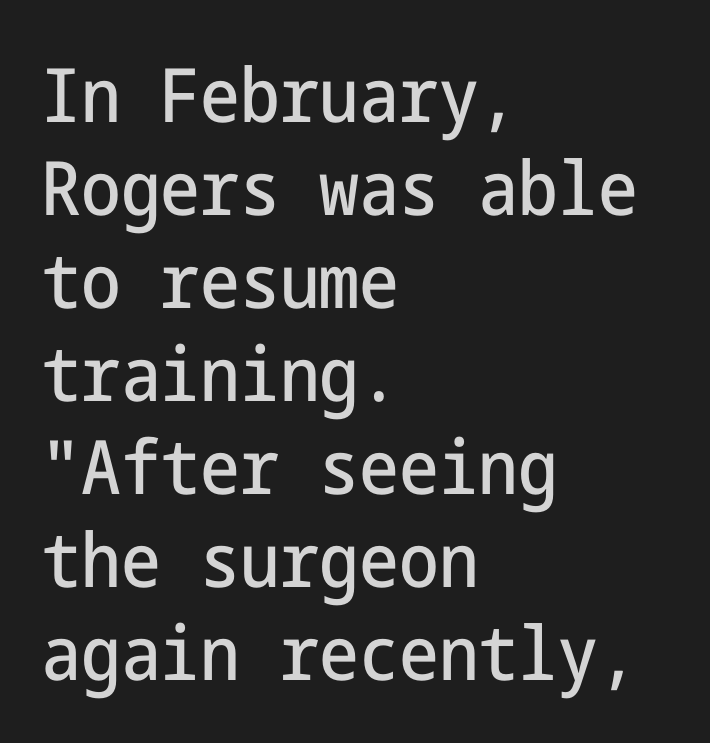
The image shows 75 px condensed sans-serif type, upright; set left-aligned, line spacing 1.24x, normal letter spacing, not underlined; low stroke contrast and a medium x-height.
